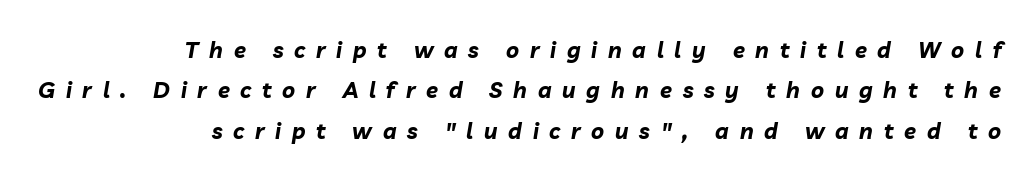
Summary of weight: heavy, a full bold. Designer's note — italics engaged. Check under the words: just untouched page. Right-aligned paragraph, ragged on the left. Display-style spreading of the glyphs; the letterfit is very open.
